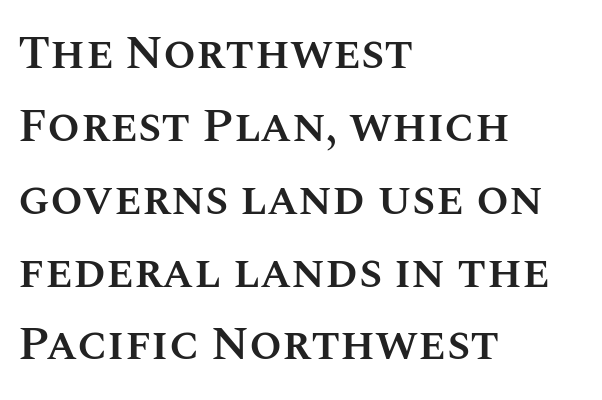
Does the copy run flush right? No — it runs flush left. Horizontal bands of white between lines are of average thickness. Caption: standard tracking, unaltered. Check the space under the baseline: it is left empty. This sample has the flowing, uneven cadence of proportional lettering.
